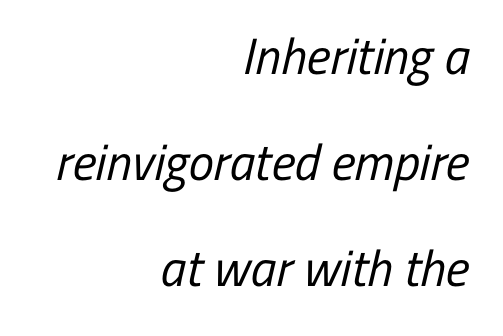
The image shows 51 px regular-weight, condensed sans-serif type; set right-aligned, loose line spacing (2.08x), normal letter spacing, not underlined; low stroke contrast and a medium x-height.
